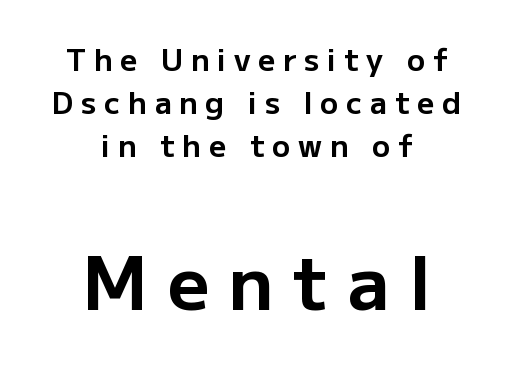
I'd describe the lettering as bold — thick and assertive. Note: no serifs on the glyphs. The following chunk of copy outweighs the initial chunk in type size. You can tell it's not italic because the verticals are truly vertical. Only glyphs here, with clear space below each row.
